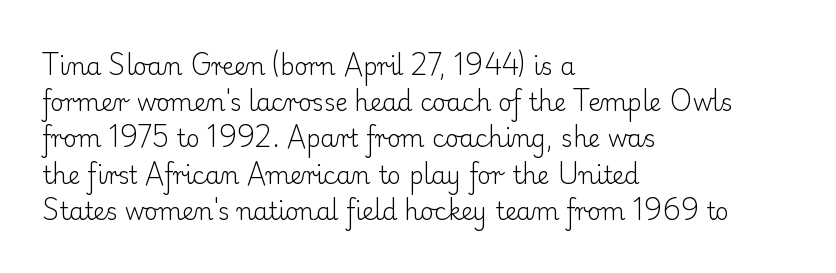
{"italic": "no", "bold": "no", "underline": "no", "align": "left", "line_spacing": "normal", "line_spacing_ratio": 1.51, "letter_spacing": "normal", "letter_spacing_em": 0.0, "glyph_px": 24}
